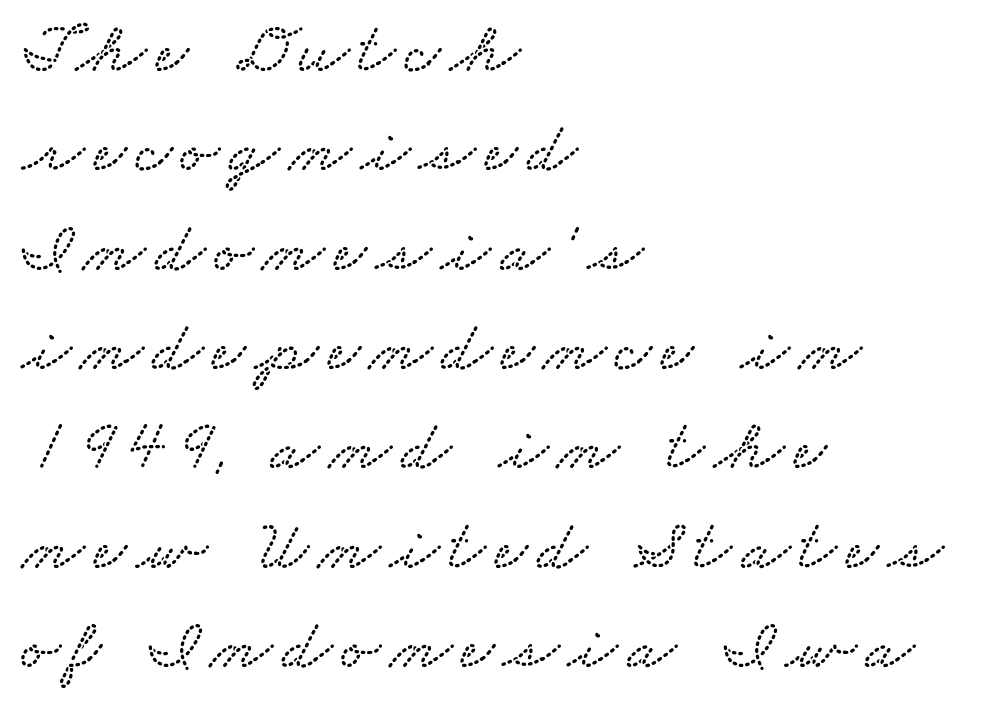
Q: Is the text underlined? A: No.
Q: How is the paragraph aligned? A: Left-aligned.
Q: Is the spacing between lines tight, normal or loose? A: Normal.
Q: Width (condensed, normal, or wide)? A: Wide.
Q: Stroke contrast? A: Low.
Q: x-height? A: Small.
Q: Monospaced? A: No.
